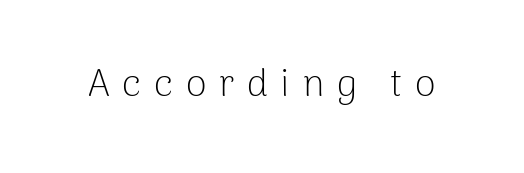
{"serif": "no", "italic": "no", "bold": "no", "weight": "light", "width": "normal", "stroke_contrast": "low", "x_height": "medium", "monospaced": "no", "underline": "no", "letter_spacing": "wide", "letter_spacing_em": 0.33, "glyph_px": 38}
